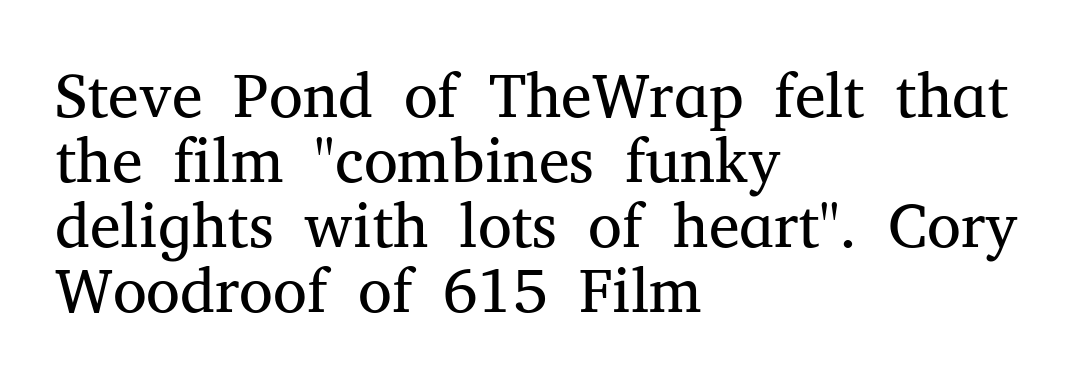
Q: Is the text bold? A: No.
Q: Is the text italic (slanted)? A: No, it is upright.
Q: Is the typeface a serif or a sans-serif typeface? A: Serif.
Q: Is the text underlined? A: No.
Q: How is the paragraph aligned? A: Left-aligned.
Q: Is the spacing between letters normal or unusually wide? A: Normal.
Q: Is the spacing between lines tight, normal or loose? A: Tight.
Q: Width (condensed, normal, or wide)? A: Normal.
Q: Stroke contrast? A: Medium.
Q: x-height? A: Medium.
Q: Monospaced? A: No.
